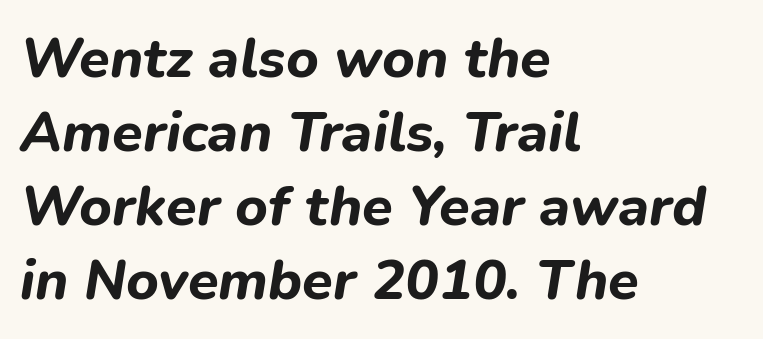
This sample uses an oblique cut, with every glyph tilted off the vertical. What weight is shown? A full bold with thick strokes. Underlining? Definitely not there. The letterforms sit shoulder to shoulder at normal distance. If you measured baseline to baseline, you'd find a middling distance. The text block is weighted toward the left margin, trailing off unevenly rightward.
